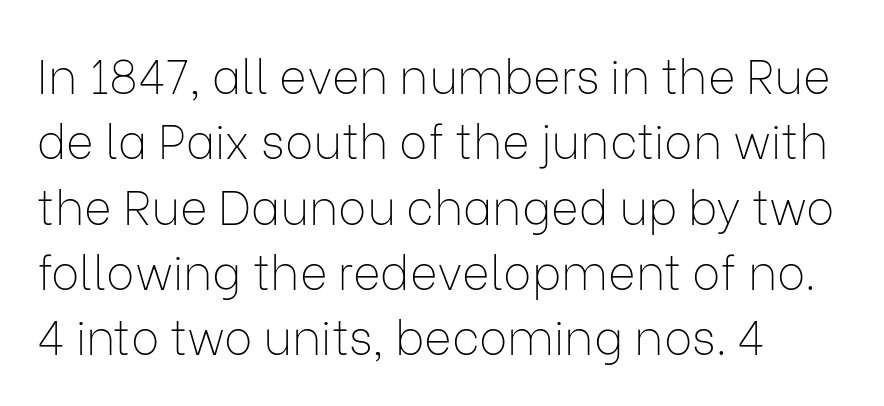
Think of a printed novel: that variable character pitch is what you see here. Alignment: flush left. The glyphs are unaccompanied by any horizontal stroke below them. No extra tracking has been applied to these lines. These lines were composed using upright roman letters.
